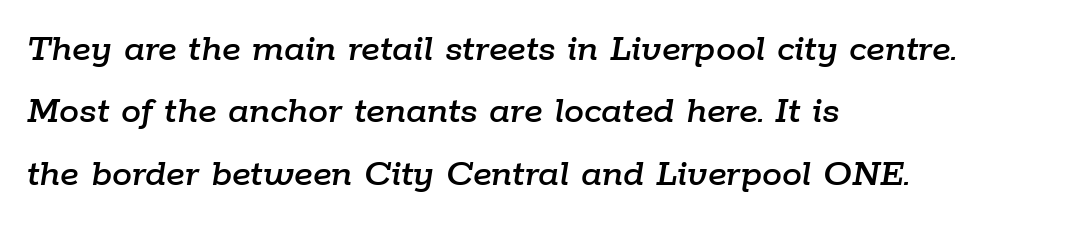
{"italic": "yes", "lean": "right", "slant_degrees": 9, "width": "normal", "stroke_contrast": "low", "x_height": "medium", "monospaced": "no", "underline": "no", "align": "left", "line_spacing": "normal", "line_spacing_ratio": 1.56, "letter_spacing": "normal", "letter_spacing_em": 0.0, "glyph_px": 40}
